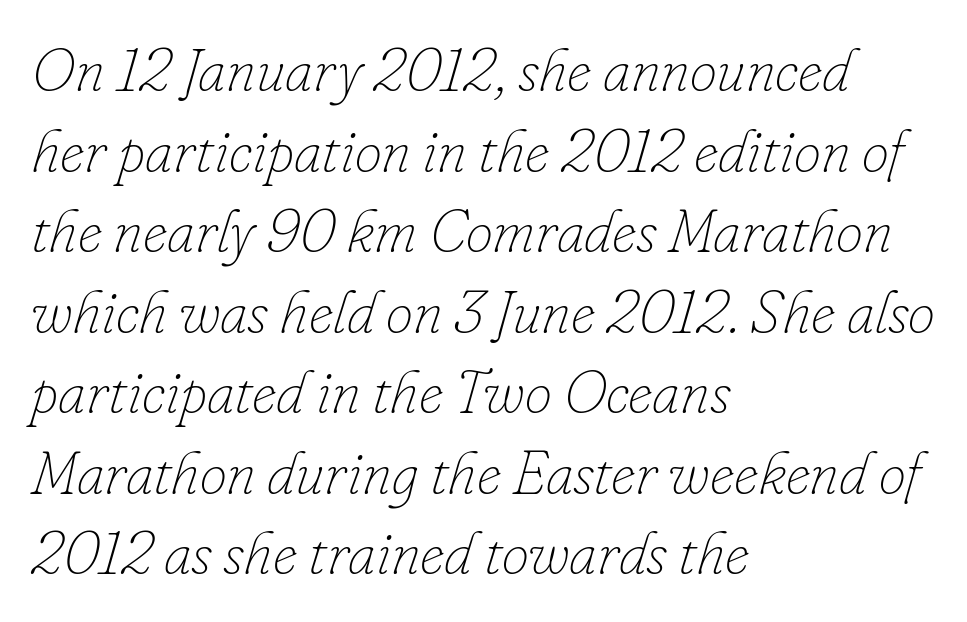
The image shows 61 px thin type, italic (leaning right); set left-aligned, normal line spacing (1.32x), normal letter spacing, not underlined; low stroke contrast and a small x-height.
